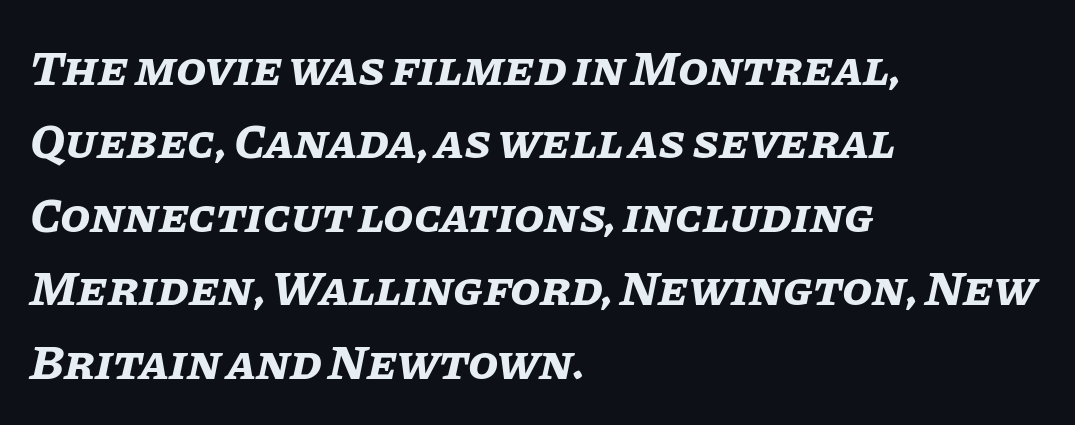
The image shows 49 px bold type, italic (leaning right); set left-aligned, normal line spacing (1.5x), normal letter spacing, not underlined; low stroke contrast and a large x-height.
